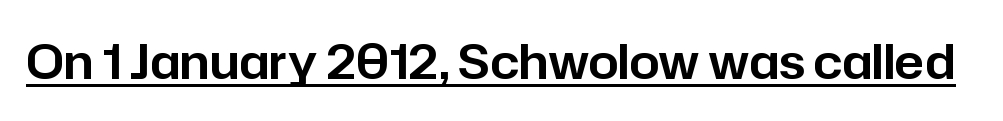
Q: Is the text italic (slanted)? A: No, it is upright.
Q: Is the typeface a serif or a sans-serif typeface? A: Sans-serif.
Q: Is the text underlined? A: Yes.
Q: Is the spacing between letters normal or unusually wide? A: Normal.
Q: Width (condensed, normal, or wide)? A: Normal.
Q: Stroke contrast? A: Low.
Q: x-height? A: Medium.
Q: Monospaced? A: No.
